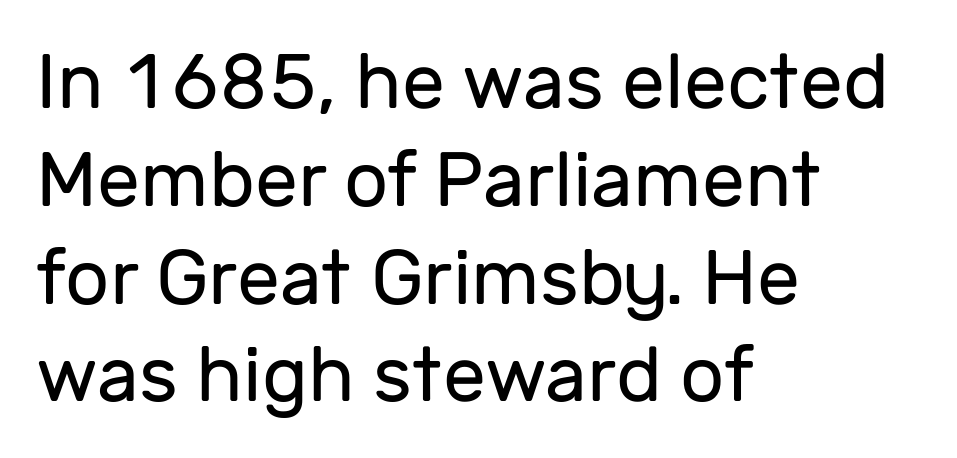
The space between consecutive lines is moderate. Quick note: not italic, upright. The font sits on the lighter half of the weight spectrum, regular included. Spacing verdict: proportional, widths tailored to each character. The glyphs in this specimen are sans serif.
